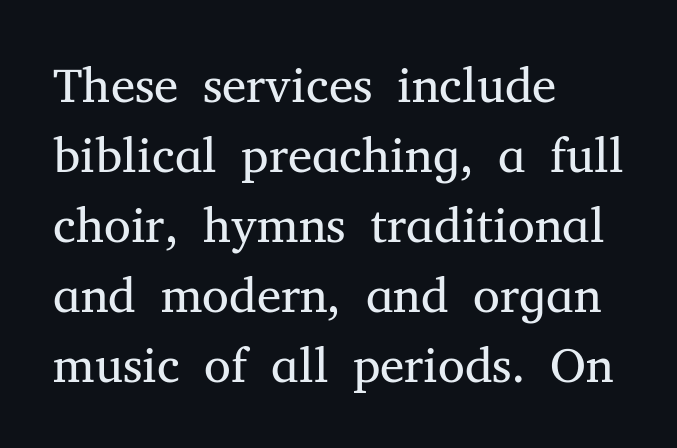
{"serif": "yes", "italic": "no", "bold": "no", "weight": "regular", "width": "normal", "stroke_contrast": "medium", "x_height": "medium", "monospaced": "no", "underline": "no", "align": "left", "line_spacing": "normal", "line_spacing_ratio": 1.43, "letter_spacing": "normal", "letter_spacing_em": 0.0, "glyph_px": 49}
